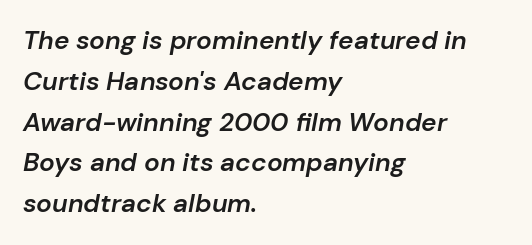
{"italic": "yes", "lean": "right", "slant_degrees": 10, "bold": "semi", "underline": "no", "align": "left", "line_spacing": "normal", "line_spacing_ratio": 1.57, "letter_spacing": "normal", "letter_spacing_em": 0.0, "glyph_px": 26}
